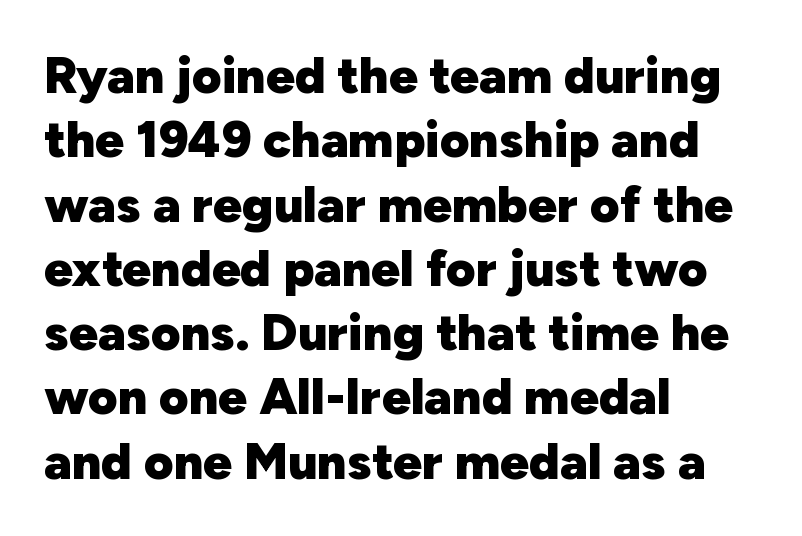
Q: Is the text bold? A: Yes.
Q: Is the text italic (slanted)? A: No, it is upright.
Q: Is the typeface a serif or a sans-serif typeface? A: Sans-serif.
Q: Is the text underlined? A: No.
Q: How is the paragraph aligned? A: Left-aligned.
Q: Is the spacing between letters normal or unusually wide? A: Normal.
Q: Is the spacing between lines tight, normal or loose? A: Normal.
Q: Width (condensed, normal, or wide)? A: Normal.
Q: Stroke contrast? A: Low.
Q: x-height? A: Medium.
Q: Monospaced? A: No.
